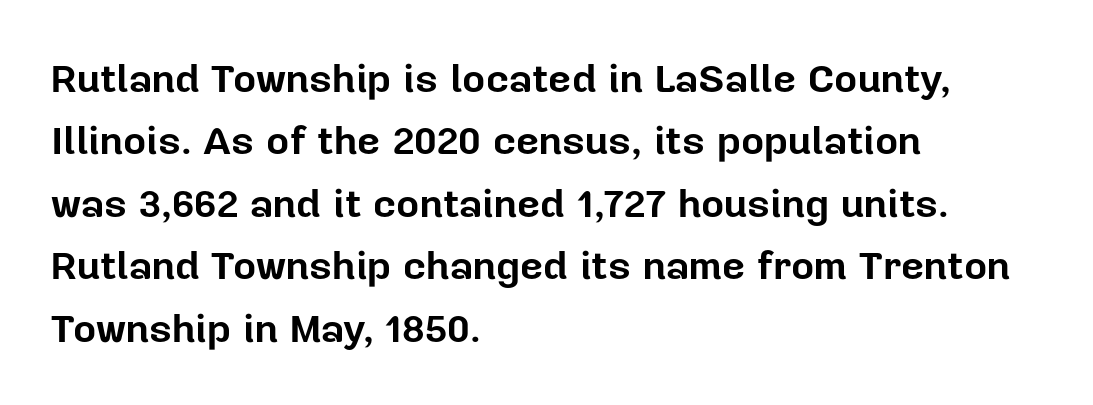
These lines are rendered in a variable-pitch font. You could call the tracking neutral — neither tight nor loose. The typesetting leans heavy: a genuine bold. Line starts are locked; line ends wander. You can tell from the bare stems that sans-serif type was used.
